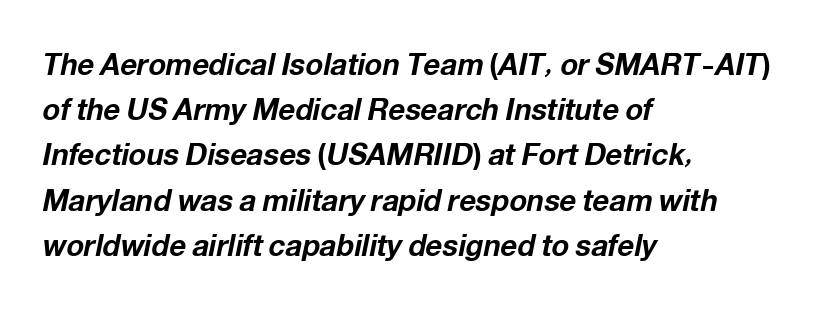
The rendering uses natural spacing where letterforms have individual widths. Does the copy run flush right? No — it runs flush left. The font's italic variant was chosen for this text. Notice how descenders clear the ascenders below comfortably — that's standard leading.
